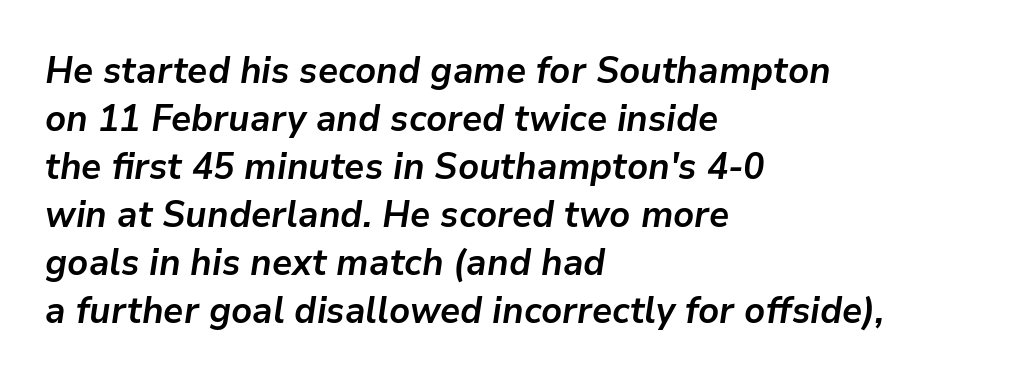
A dark, heavy texture on the line: the type is bold. Honestly, the row spacing looks completely unremarkable. The letterforms sit shoulder to shoulder at normal distance. A typesetter would call this proportional, since set widths differ per character.
